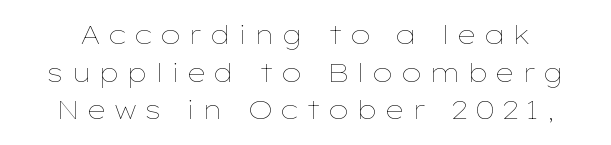
{"italic": "no", "bold": "no", "underline": "no", "line_spacing": "normal", "line_spacing_ratio": 1.45, "letter_spacing": "wide", "letter_spacing_em": 0.26, "glyph_px": 26}
